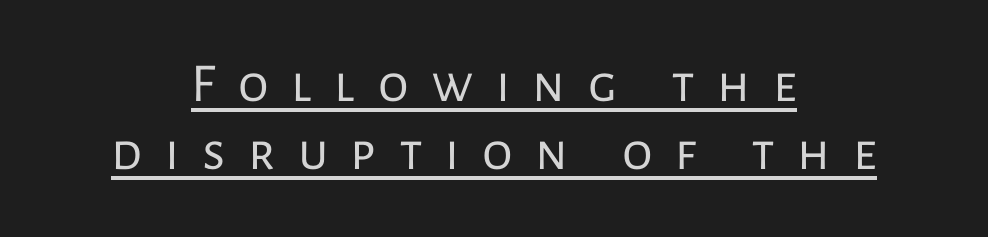
In designer terms, the underline attribute is active on this setting. The type family on display is of the sans-serif kind. Looks like regular typesetting: each glyph gets only the width it needs. The face looks like a standard text weight, possibly lighter.
